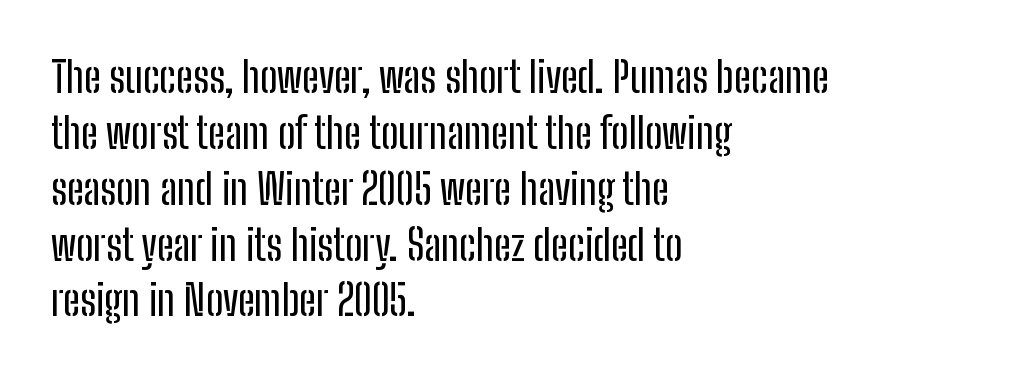
{"serif": "no", "italic": "no", "width": "condensed", "stroke_contrast": "low", "x_height": "medium", "monospaced": "no", "underline": "no", "align": "left", "line_spacing": "normal", "line_spacing_ratio": 1.33, "letter_spacing": "normal", "letter_spacing_em": 0.0, "glyph_px": 42}
